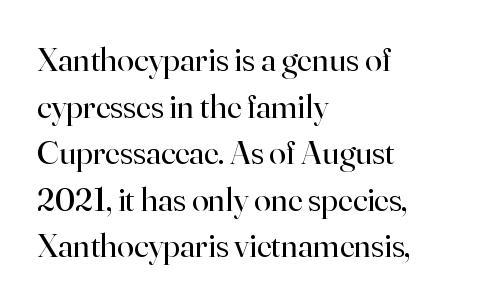
The image shows 34 px regular-weight serif type, upright; set left-aligned, normal line spacing (1.37x), normal letter spacing, not underlined; high stroke contrast and a small x-height.
